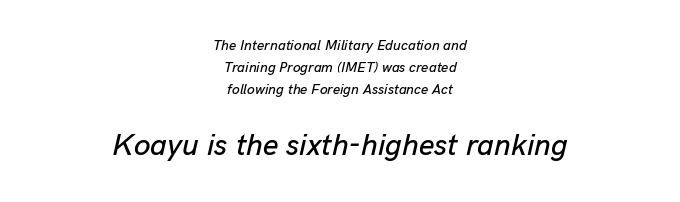
Any mark beneath the type? The region is blank. The letters are slanted; this is an italic face. The passage shown is typed in a proportional face where columns would drift. The tracking reads as untouched default to a designer's eye. Is the lower block the larger one? Yes — the lower block carries the bigger type.
